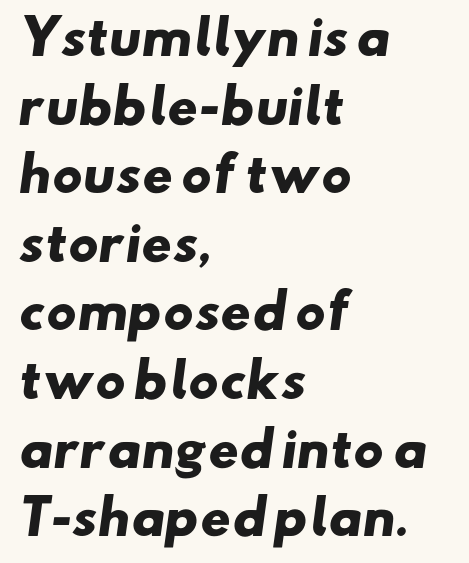
{"serif": "no", "bold": "yes", "weight": "heavy", "width": "wide", "stroke_contrast": "low", "x_height": "small", "monospaced": "no", "underline": "no", "align": "left", "line_spacing": "normal", "line_spacing_ratio": 1.46, "letter_spacing": "normal", "letter_spacing_em": 0.0, "glyph_px": 47}
